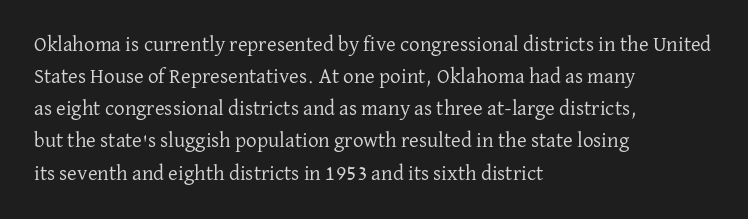
The image shows 21 px text type, upright; set left-aligned, normal line spacing (1.53x), normal letter spacing, not underlined.
